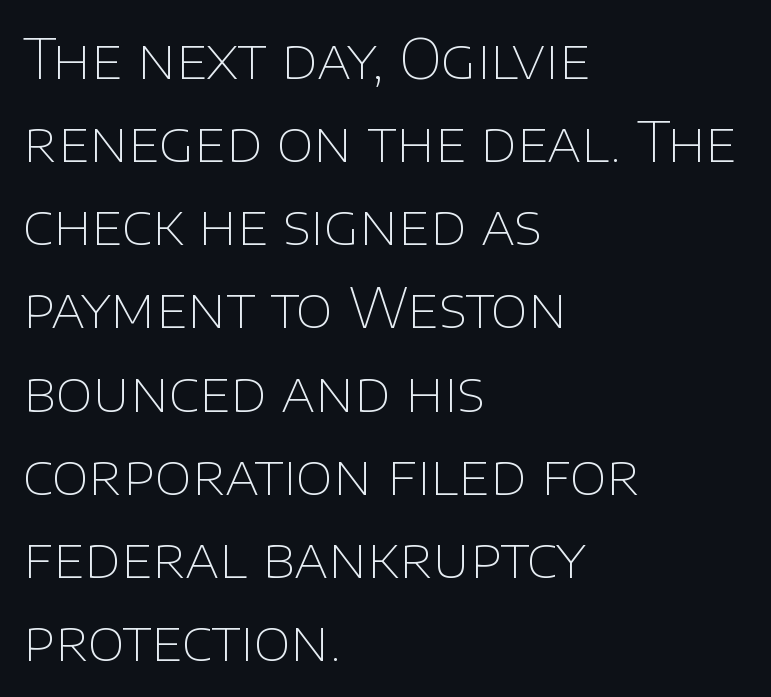
{"serif": "no", "italic": "no", "bold": "no", "weight": "thin", "width": "normal", "stroke_contrast": "low", "x_height": "large", "monospaced": "no", "underline": "no", "align": "left", "line_spacing": "normal", "line_spacing_ratio": 1.54, "letter_spacing": "normal", "letter_spacing_em": 0.0, "glyph_px": 54}
